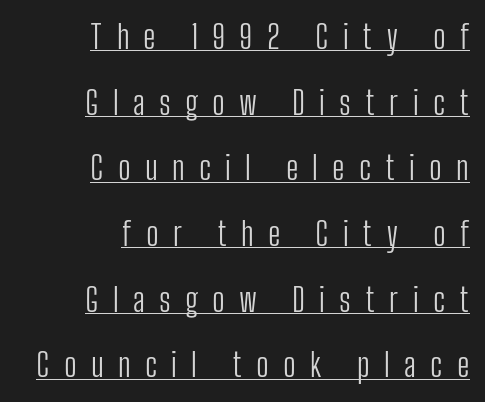
The horizontal fit of the characters is loose and conspicuously gappy. Observe the absence of serifs on each vertical stroke in this sample. Casual observation: everything's shoved over to the right. Nothing heavy about these letters — not bold at all. The face used here appears with an underline applied.
